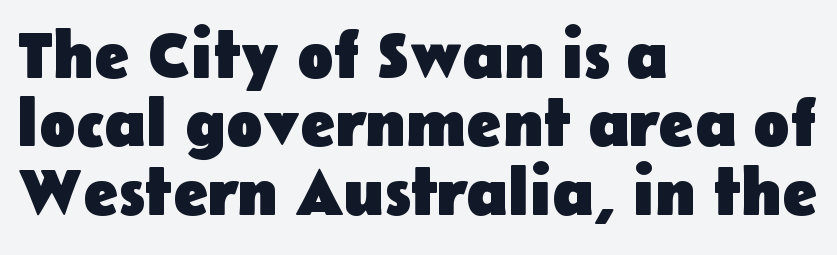
{"serif": "no", "italic": "no", "bold": "yes", "weight": "heavy", "width": "normal", "stroke_contrast": "low", "x_height": "medium", "monospaced": "no", "underline": "no", "align": "left", "line_spacing": "tight", "line_spacing_ratio": 1.02, "letter_spacing": "normal", "letter_spacing_em": 0.0, "glyph_px": 67}
